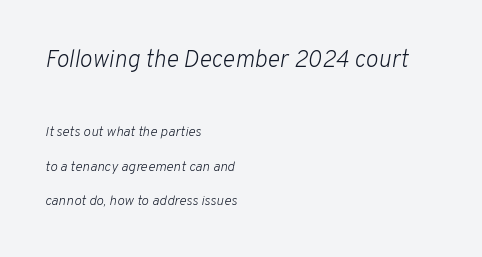
Q: Is the text bold? A: No.
Q: Is the text italic (slanted)? A: Yes, it leans right by about 10 degrees.
Q: Is the text underlined? A: No.
Q: How is the paragraph aligned? A: Left-aligned.
Q: Is the spacing between letters normal or unusually wide? A: Normal.
Q: Is the spacing between lines tight, normal or loose? A: Loose.
Q: Which block of text is set in a larger size, the first (top) or the second (bottom)? A: The first (top) one.
